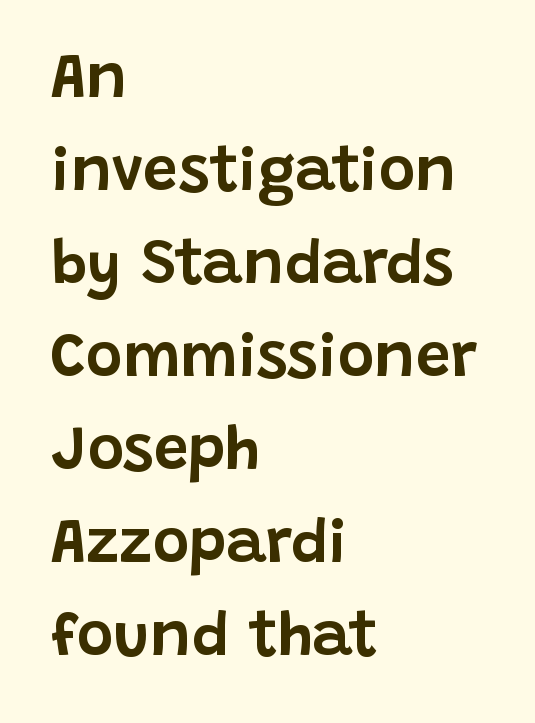
Q: Is the text italic (slanted)? A: No, it is upright.
Q: Is the typeface a serif or a sans-serif typeface? A: Sans-serif.
Q: Is the text underlined? A: No.
Q: How is the paragraph aligned? A: Left-aligned.
Q: Is the spacing between letters normal or unusually wide? A: Normal.
Q: Is the spacing between lines tight, normal or loose? A: Normal.
Q: Width (condensed, normal, or wide)? A: Normal.
Q: Stroke contrast? A: Low.
Q: x-height? A: Large.
Q: Monospaced? A: No.
